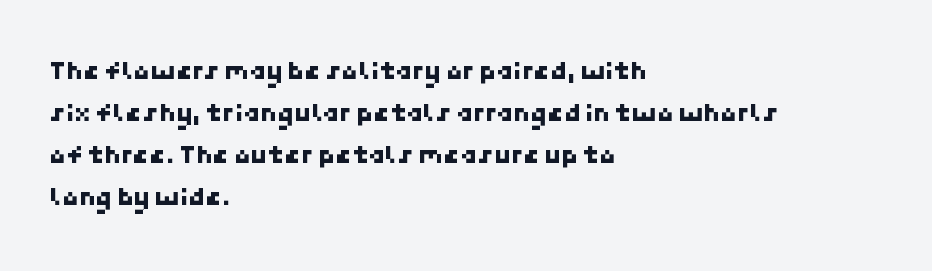
Regular leading. These lines are set flush left with a ragged right edge. The line texture is even and compact thanks to regular tracking. The area under the type is left untouched.
